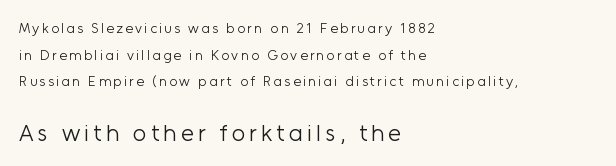
{"italic": "no", "bold": "no", "underline": "no", "align": "left", "line_spacing": "loose", "line_spacing_ratio": 1.9, "larger_block": "second", "size_ratio": 1.71, "glyph_px": 24}
